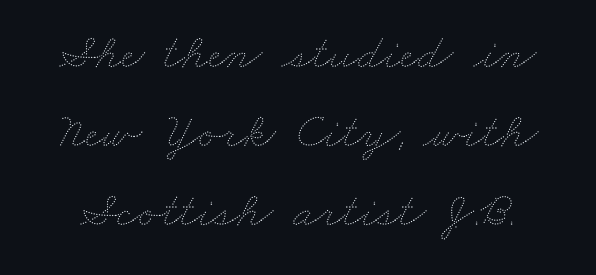
{"bold": "no", "weight": "thin", "width": "wide", "stroke_contrast": "medium", "x_height": "small", "monospaced": "no", "underline": "no", "line_spacing": "normal", "line_spacing_ratio": 1.58, "letter_spacing": "normal", "letter_spacing_em": 0.0, "glyph_px": 50}
